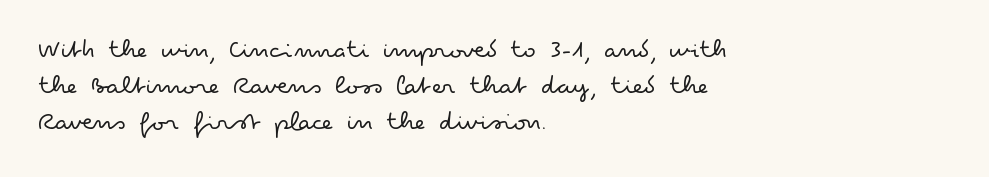
{"serif": "no", "italic": "no", "bold": "no", "weight": "light", "width": "wide", "stroke_contrast": "low", "x_height": "small", "monospaced": "no", "underline": "no", "align": "left", "line_spacing": "normal", "line_spacing_ratio": 1.28, "letter_spacing": "normal", "letter_spacing_em": 0.0, "glyph_px": 28}
